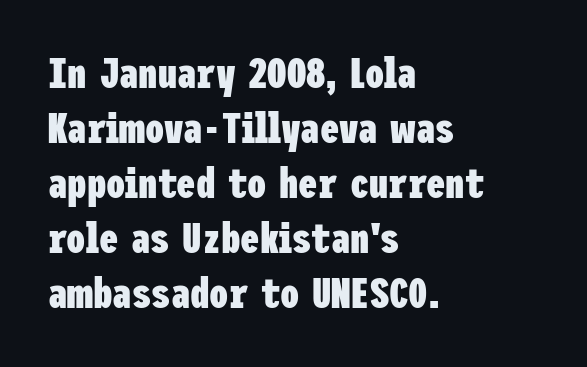
{"serif": "no", "italic": "no", "bold": "yes", "weight": "heavy", "width": "condensed", "stroke_contrast": "low", "x_height": "medium", "underline": "no", "align": "left", "line_spacing": "normal", "line_spacing_ratio": 1.28, "letter_spacing": "normal", "letter_spacing_em": 0.0, "glyph_px": 43}
